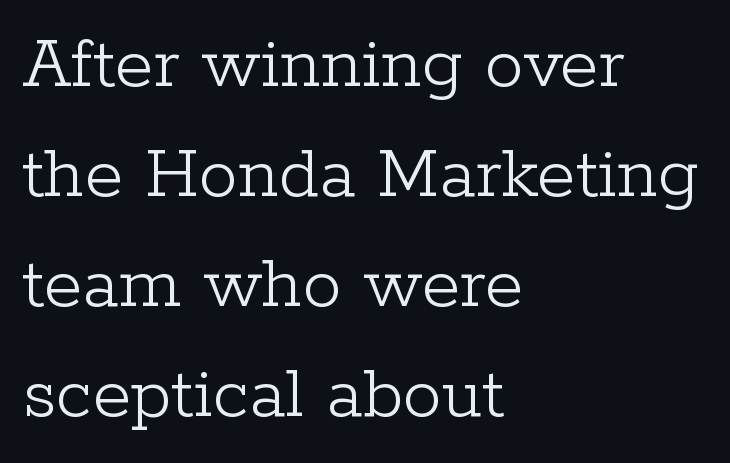
On a weight scale, this lands at 450 or below. What kind of face is this? One with serifs. Italic? Not at all — the glyphs are vertical. Is the letter spacing exaggerated? No — it looks like the ordinary default. This block has exactly the height ordinary leading produces. Typeset ragged right — the left edge is the straight one.
